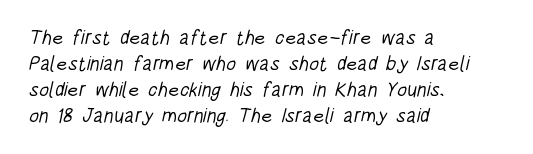
The image shows 20 px text type; set left-aligned, normal line spacing (1.3x), normal letter spacing, not underlined.
